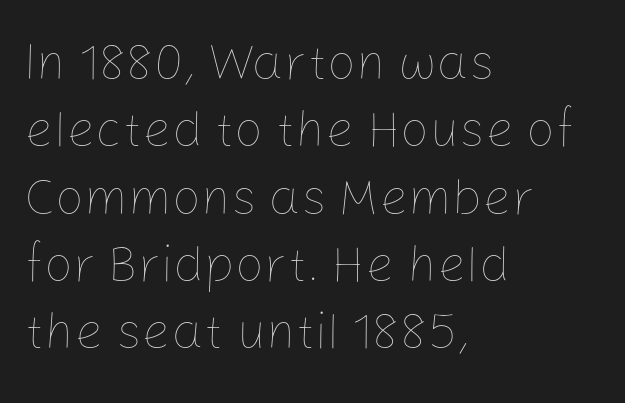
Stems and bowls with no extra thickness — not bold. The specimen reads as upright at a glance. A bare baseline throughout the passage. These lines stack with their left ends in a neat column. Interline gaps are of average width in this sample. Observe the ordinary spacing: letters are neighbours, not strangers.
